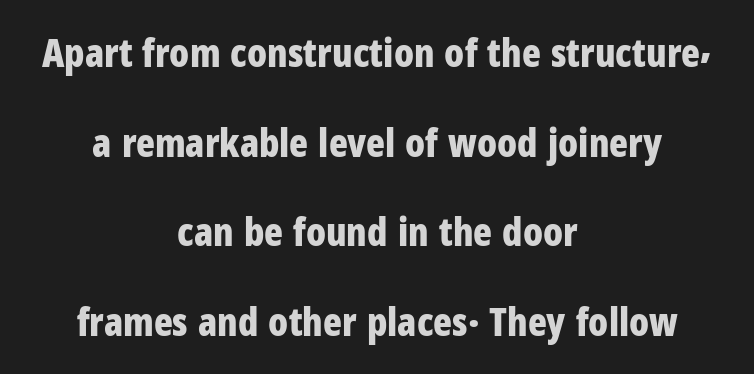
Weight: bold. I'd call this a sans setting — the letters go barefoot. A typesetter would call this proportional, since set widths differ per character. This rendering uses center alignment, leaving both contours irregular but symmetric. The line-height multiplier appears high, well above default. Quick note: not italic, upright.
